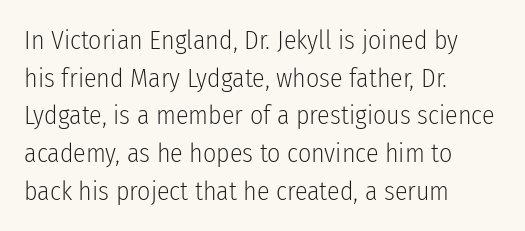
This sample is left-justified, so line endings fall wherever the words run out. Short note: letters normally spaced. These lines were composed using upright roman letters. Nothing heavy about these letters — not bold at all. The glyphs are unaccompanied by any horizontal stroke below them. Quick note: interline space is typical.
